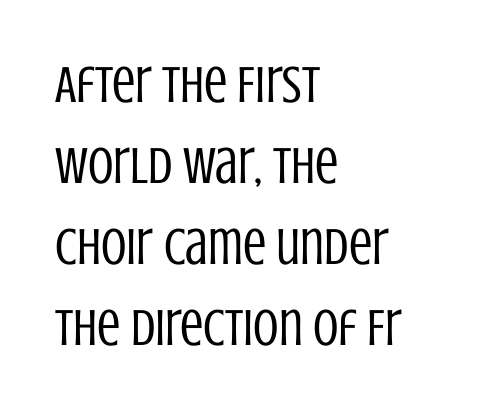
{"serif": "no", "italic": "no", "bold": "no", "weight": "regular", "width": "condensed", "stroke_contrast": "low", "x_height": "large", "monospaced": "no", "underline": "no", "align": "left", "line_spacing": "normal", "line_spacing_ratio": 1.56, "letter_spacing": "normal", "letter_spacing_em": 0.0, "glyph_px": 52}
